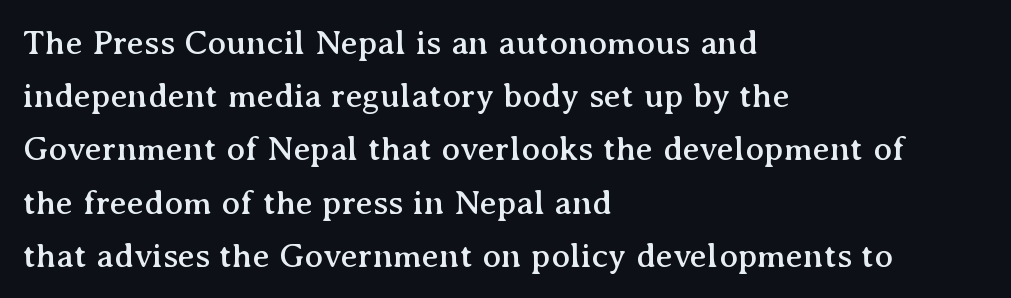
The rag falls on the right side of this text block. The glyphs in this specimen are seriffed. Is there any slant? The stems are plumb. Words float on clear page, feet unadorned. Summary of vertical rhythm: regular, with standard interline spacing.
